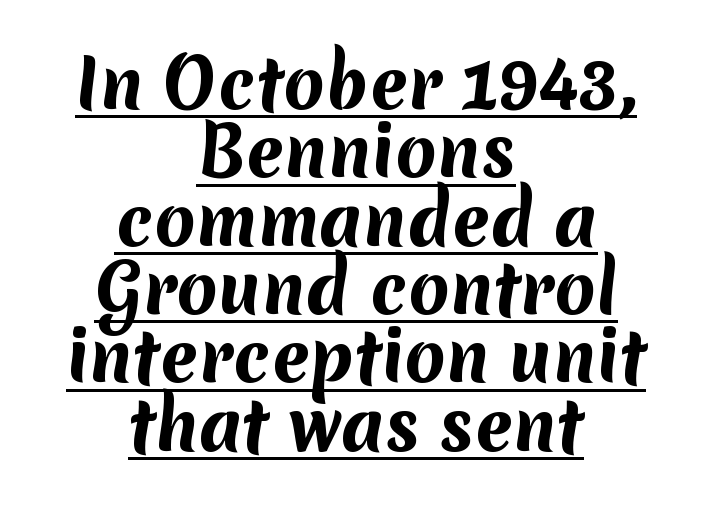
Each glyph is drawn with heavy, bold strokes. Here the designer chose a conventional face with non-uniform glyph widths. The leading is snug, giving the passage a crowded texture. The whitespace from short lines is split evenly between both sides. Are there feet on the stems? There aren't — it's a sans.
